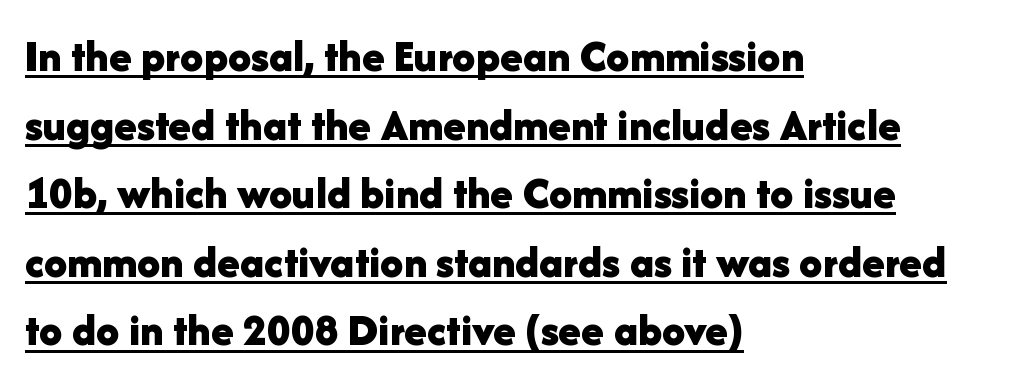
Q: Is the text bold? A: Yes.
Q: Is the text italic (slanted)? A: No, it is upright.
Q: Is the typeface a serif or a sans-serif typeface? A: Sans-serif.
Q: Is the text underlined? A: Yes.
Q: How is the paragraph aligned? A: Left-aligned.
Q: Is the spacing between letters normal or unusually wide? A: Normal.
Q: Is the spacing between lines tight, normal or loose? A: Normal.
Q: Width (condensed, normal, or wide)? A: Normal.
Q: Stroke contrast? A: Low.
Q: x-height? A: Medium.
Q: Monospaced? A: No.
